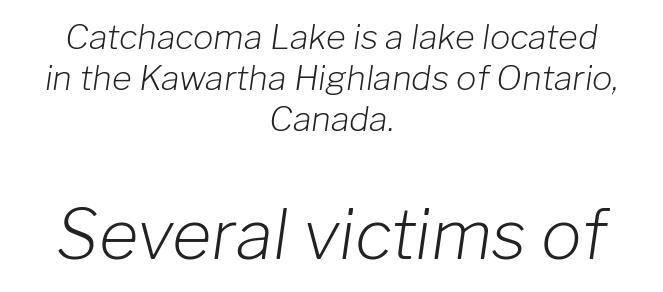
The image shows 68 px light type, italic (leaning right); set centered, line spacing 1.2x, normal letter spacing, not underlined; the second (bottom) block is 2.0x larger; low stroke contrast and a medium x-height.
